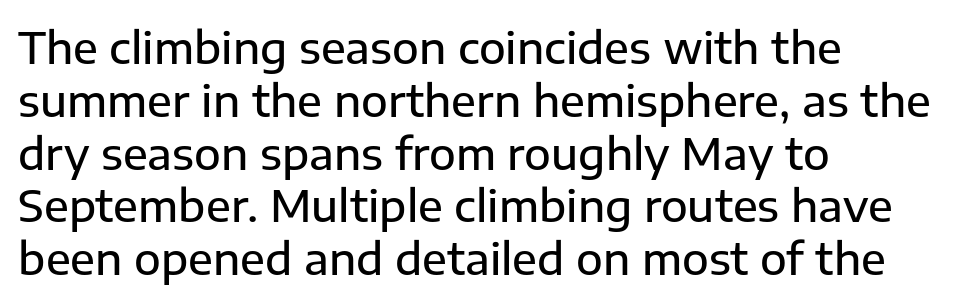
The image shows 44 px sans-serif type, upright; set left-aligned, line spacing 1.2x, normal letter spacing, not underlined; low stroke contrast and a medium x-height.
